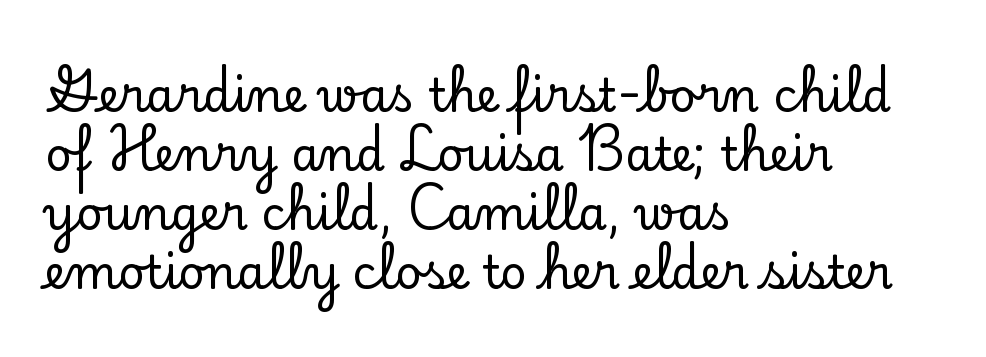
Does the copy run flush right? No — it runs flush left. Is this a fixed-width face? No — the glyphs have proportional, varying widths. Short note: letters normally spaced. Descenders are the only things crossing below the line. The glyphs in this specimen are seriffed. If you drew a line through each stem, it would be perfectly vertical.
